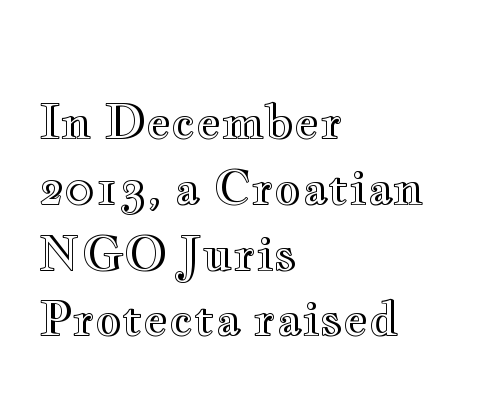
Q: Is the text italic (slanted)? A: No, it is upright.
Q: Is the text underlined? A: No.
Q: How is the paragraph aligned? A: Left-aligned.
Q: Is the spacing between letters normal or unusually wide? A: Normal.
Q: Is the spacing between lines tight, normal or loose? A: Normal.
Q: Width (condensed, normal, or wide)? A: Wide.
Q: x-height? A: Small.
Q: Monospaced? A: No.
